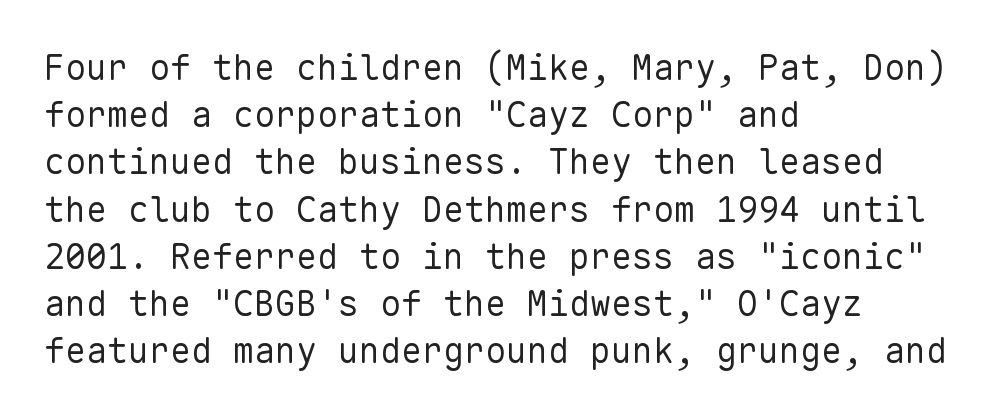
One-word summary of the alignment: left. This sample uses a sans-serif face. Italic? Not at all — the glyphs are vertical. Any mark beneath the type? The region is blank. Each stroke keeps to a modest, everyday thickness or less. The face used here is rendered with its standard letterfit.
